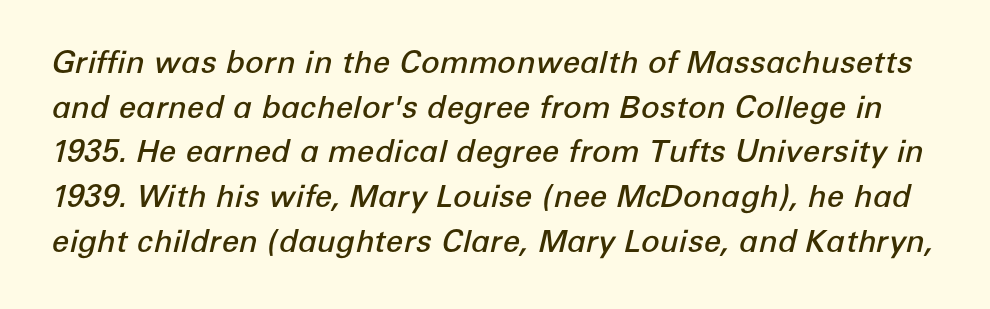
The line-height multiplier appears to be the usual default. Honestly, the letter spacing is just normal — you wouldn't notice it. Tall strokes in this sample are angled rather than plumb. Proportional: the letters do not fall into vertical columns. The glyphs are unaccompanied by any horizontal stroke below them. The typesetting leans somewhat heavy: a semibold.
